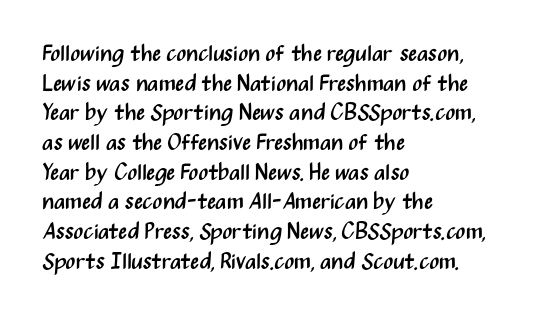
Q: Is the text bold? A: No.
Q: Is the text italic (slanted)? A: No, it is upright.
Q: Is the text underlined? A: No.
Q: How is the paragraph aligned? A: Left-aligned.
Q: Is the spacing between letters normal or unusually wide? A: Normal.
Q: Is the spacing between lines tight, normal or loose? A: Normal.
